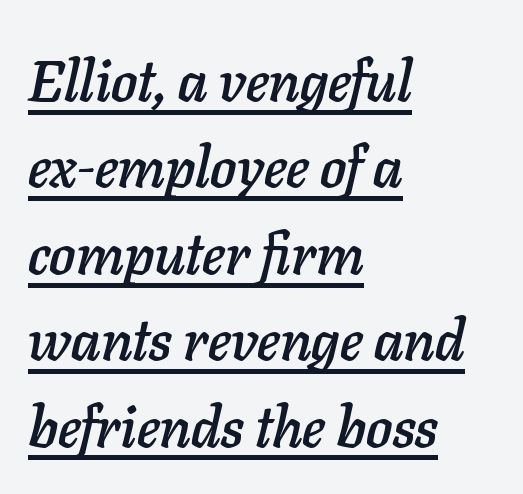
The image shows 58 px text type, italic (leaning right); set left-aligned, normal line spacing (1.49x), normal letter spacing, underlined; low stroke contrast and a medium x-height.
